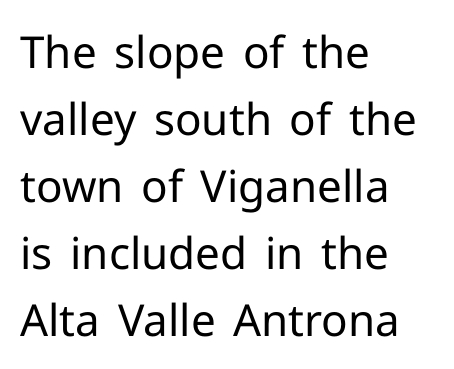
Q: Is the text bold? A: No.
Q: Is the text italic (slanted)? A: No, it is upright.
Q: Is the typeface a serif or a sans-serif typeface? A: Sans-serif.
Q: Is the text underlined? A: No.
Q: How is the paragraph aligned? A: Left-aligned.
Q: Is the spacing between letters normal or unusually wide? A: Normal.
Q: Is the spacing between lines tight, normal or loose? A: Normal.
Q: Width (condensed, normal, or wide)? A: Normal.
Q: Stroke contrast? A: Low.
Q: x-height? A: Medium.
Q: Monospaced? A: No.
